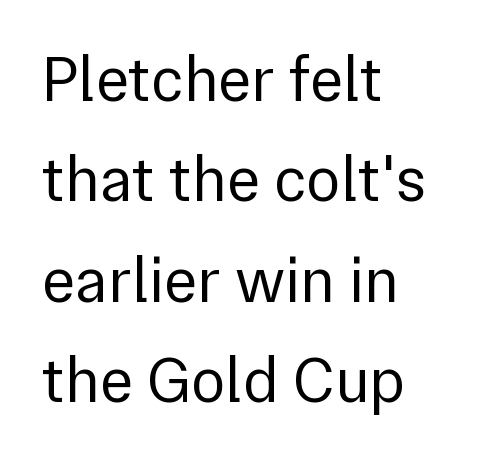
Proportional: the letters do not fall into vertical columns. Examine the stroke ends and you'll find no serifs. Default kerning and tracking; the words read as compact shapes. The string is rendered with underlining switched off. If you drew a line through each stem, it would be perfectly vertical.
